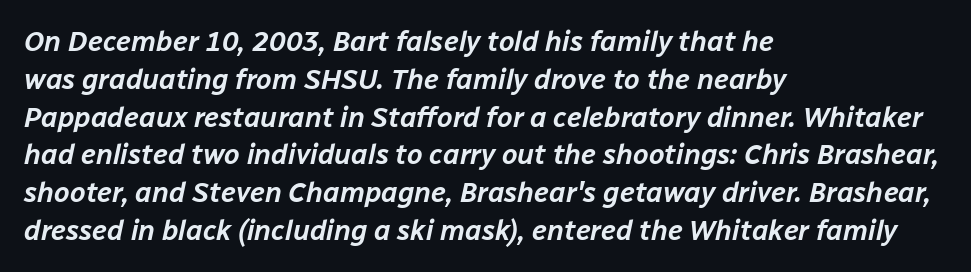
Character widths vary here, with narrow letters taking less room than wide ones. If you drew a ruler down the left edge, every line would touch it. The face used here is rendered with its standard letterfit. The area under the type is left untouched.
